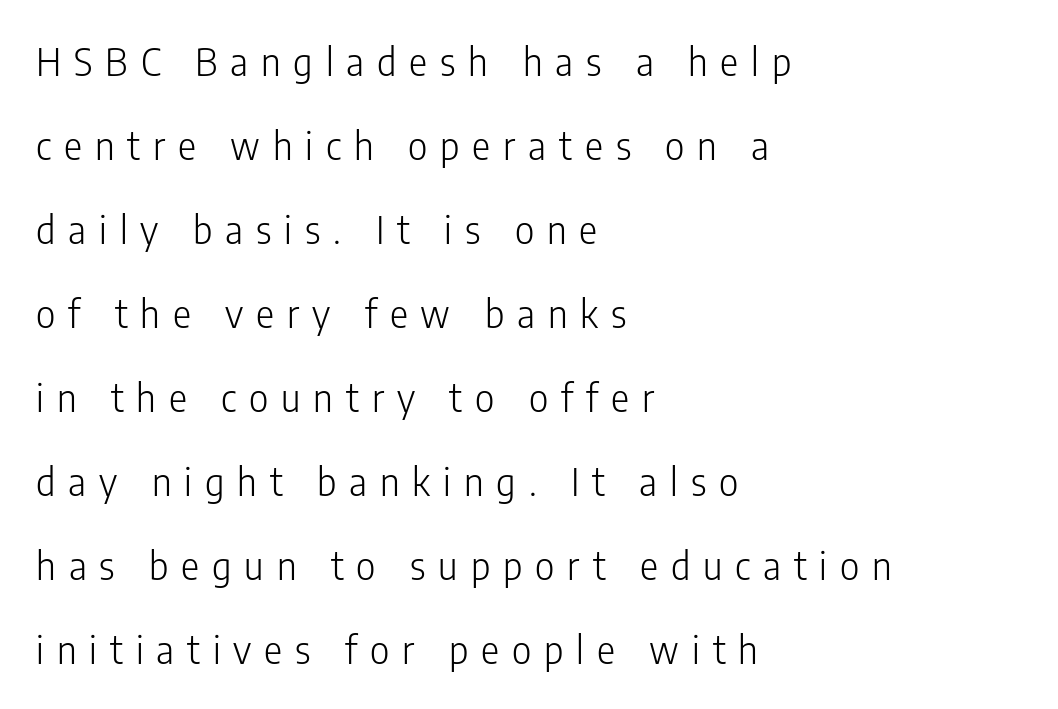
{"serif": "no", "italic": "no", "bold": "no", "weight": "light", "width": "condensed", "stroke_contrast": "low", "x_height": "medium", "monospaced": "no", "underline": "no", "align": "left", "line_spacing": "loose", "line_spacing_ratio": 2.21, "letter_spacing": "wide", "letter_spacing_em": 0.34, "glyph_px": 38}
